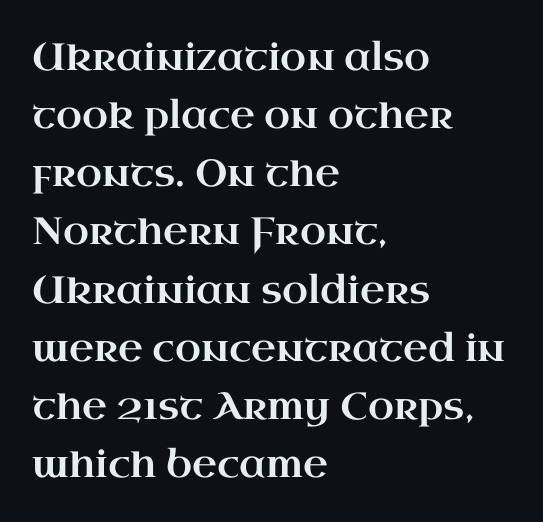
The passage shown is typeset with a serif family. The string is rendered with underlining switched off. How would I describe the line gaps? Plain and ordinary. The face used here is proportionally spaced, like ordinary book or web type. A typesetter would call this zero additional tracking.
